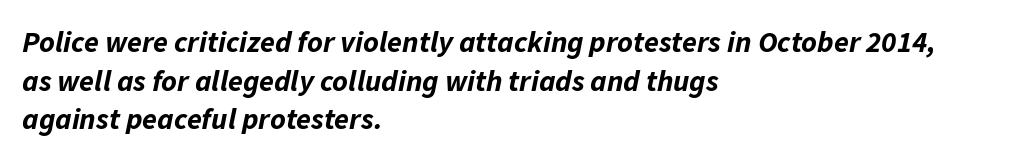
Does the copy run flush right? No — it runs flush left. The tracking reads as untouched default to a designer's eye. Baseline-to-baseline distance is the conventional proportion of letter height. These lines are rendered in a variable-pitch font. When letters slant like this, we call the style italic.
